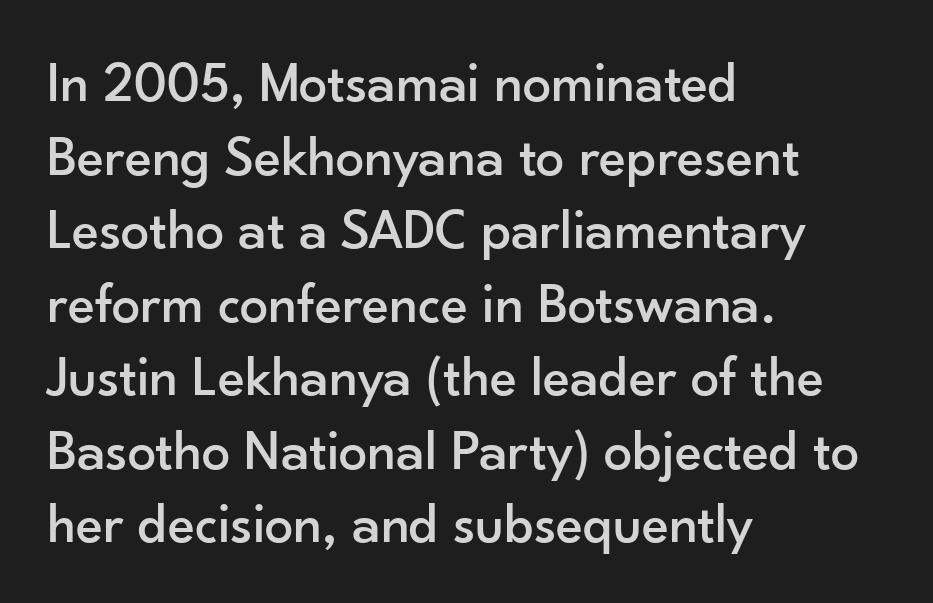
{"serif": "no", "italic": "no", "width": "normal", "stroke_contrast": "low", "x_height": "small", "monospaced": "no", "underline": "no", "align": "left", "line_spacing": "normal", "line_spacing_ratio": 1.29, "letter_spacing": "normal", "letter_spacing_em": 0.0, "glyph_px": 57}
